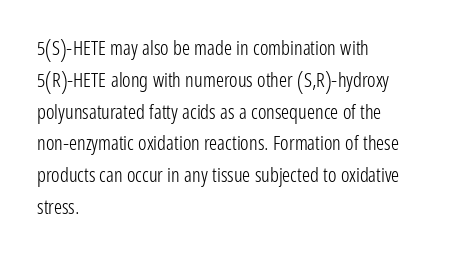
{"italic": "no", "bold": "no", "underline": "no", "align": "left", "line_spacing": "normal", "line_spacing_ratio": 1.59, "letter_spacing": "normal", "letter_spacing_em": 0.0, "glyph_px": 20}
